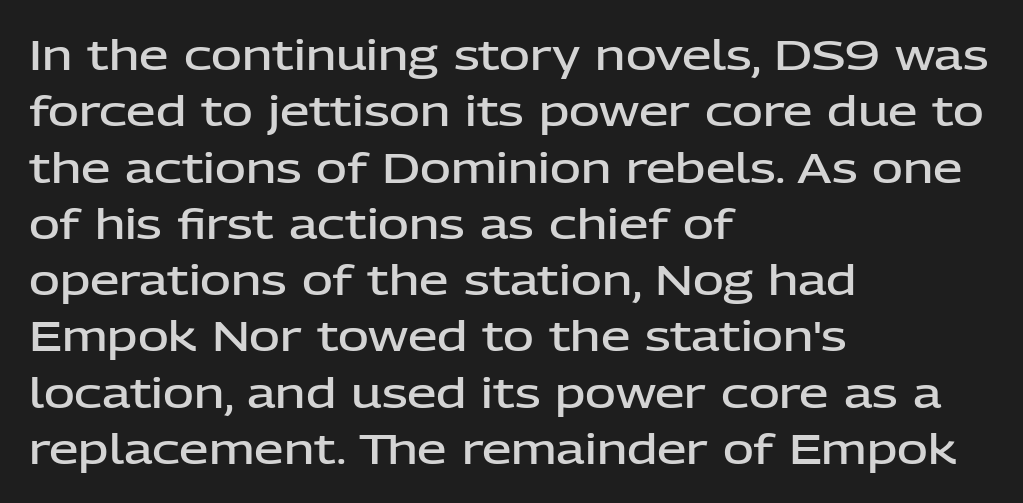
{"serif": "no", "italic": "no", "bold": "semi", "weight": "semibold", "width": "normal", "stroke_contrast": "low", "x_height": "medium", "monospaced": "no", "underline": "no", "align": "left", "line_spacing": "normal", "line_spacing_ratio": 1.34, "letter_spacing": "normal", "letter_spacing_em": 0.0, "glyph_px": 42}
